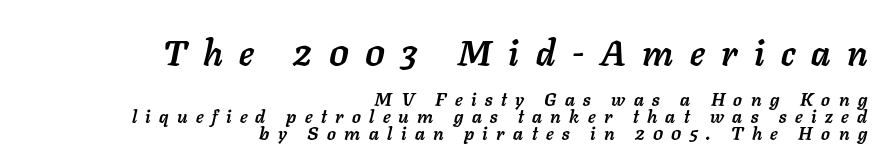
The image shows 35 px semibold type, italic (leaning right); set right-aligned, tight line spacing (0.96x), unusually wide letter spacing (+0.47 em), not underlined; the first (top) block is 1.94x larger; low stroke contrast and a medium x-height.
